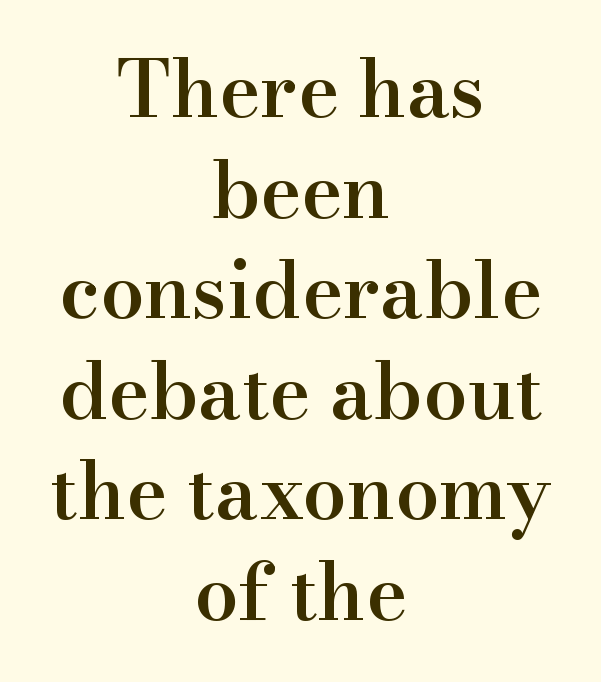
{"serif": "yes", "italic": "no", "bold": "semi", "weight": "semibold", "width": "normal", "stroke_contrast": "high", "x_height": "small", "monospaced": "no", "underline": "no", "align": "center", "line_spacing": "normal", "line_spacing_ratio": 1.29, "letter_spacing": "normal", "letter_spacing_em": 0.0, "glyph_px": 78}
